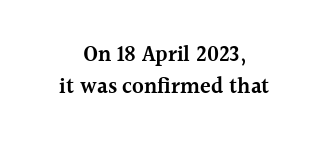
The image shows 22 px text type, upright; set centered, normal line spacing (1.47x), normal letter spacing, not underlined.
